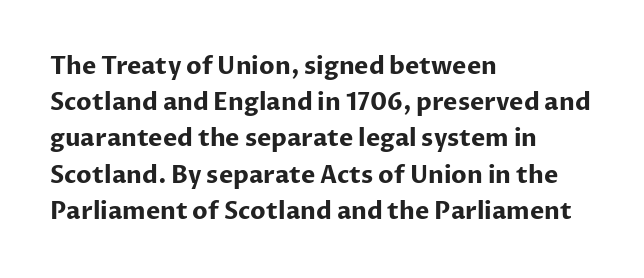
The vertical gap from one line to the next is medium. In terms of posture, this sample is upright. Look at the stroke-to-counter ratio: heavy, a bold. Clear beneath every line of the passage. Casual observation: everything's shoved over to the left. You could call the tracking neutral — neither tight nor loose.
